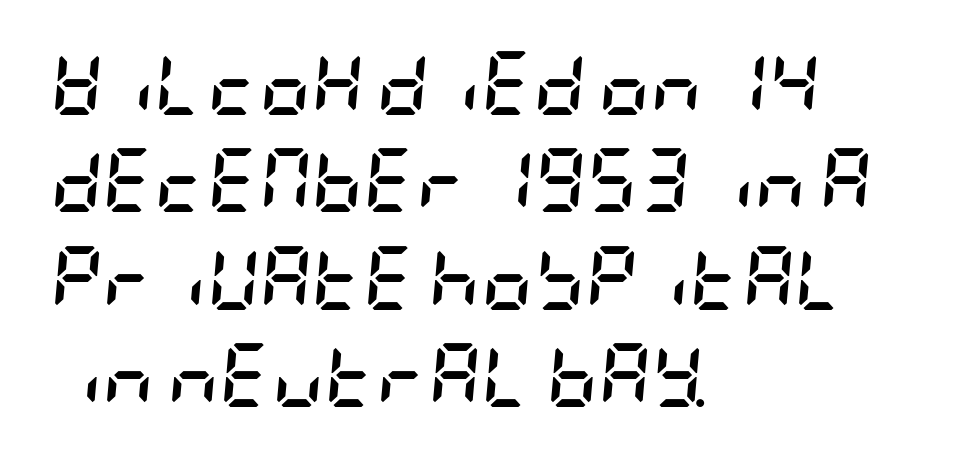
{"italic": "yes", "lean": "right", "slant_degrees": 5, "bold": "yes", "weight": "semibold", "width": "condensed", "stroke_contrast": "low", "x_height": "large", "underline": "no", "align": "left", "line_spacing": "normal", "line_spacing_ratio": 1.52, "letter_spacing": "normal", "letter_spacing_em": 0.0, "glyph_px": 64}
